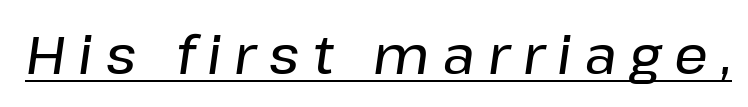
The image shows 53 px text type, italic (leaning right); set unusually wide letter spacing (+0.25 em), underlined; low stroke contrast and a medium x-height.
